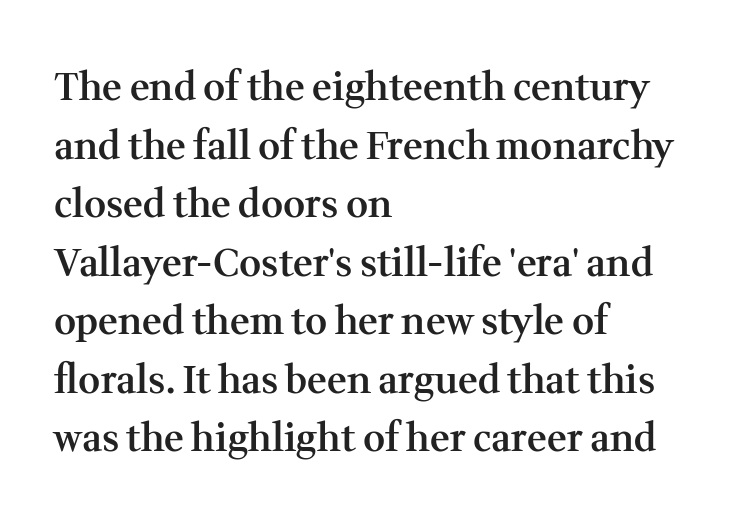
The space directly below the letters is spotless. Each line starts at the same left margin while the right side varies. The type family on display is of the serif kind. Every letter is mildly thick-stroked: semibold rather than bold. Tall strokes in this sample are plumb rather than angled.
